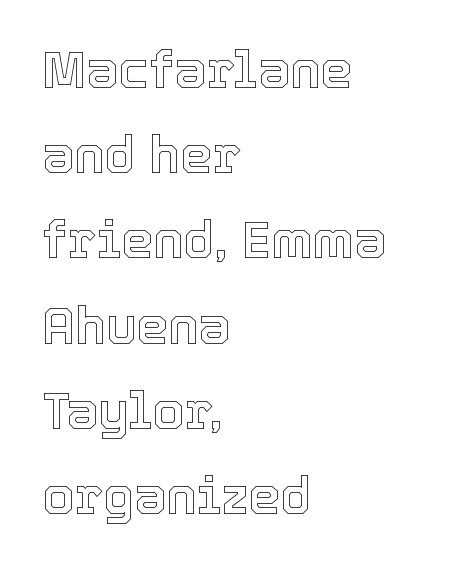
Q: Is the text italic (slanted)? A: No, it is upright.
Q: Is the text underlined? A: No.
Q: How is the paragraph aligned? A: Left-aligned.
Q: Is the spacing between letters normal or unusually wide? A: Normal.
Q: Is the spacing between lines tight, normal or loose? A: Normal.
Q: Width (condensed, normal, or wide)? A: Normal.
Q: x-height? A: Medium.
Q: Monospaced? A: No.
